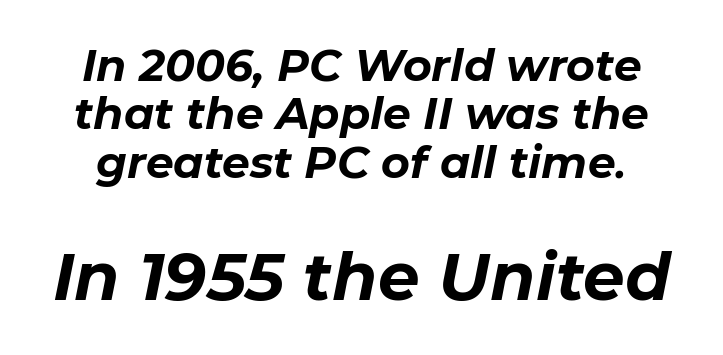
The font's italic variant was chosen for this text. A typesetter would call this proportional, since set widths differ per character. Compared with an ordinary text face, these strokes are far heavier — a full bold. Two sizes are in play, and the larger belongs to the second block. Has an underline been added? It has not.
